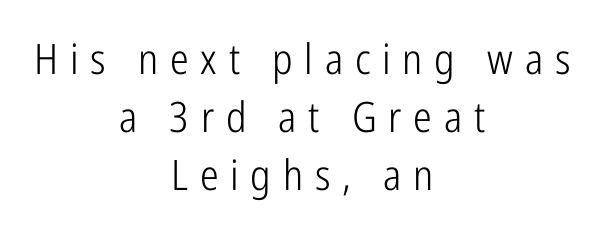
The weight would be labelled regular, book, light, or lighter still. Posture: straight, roman, zero tilt. The characters display no serif detailing; their extremities are plain. The passage shown has open, widely tracked lettering throughout. Compared with a flush-left layout, this one balances lines on the center instead. Spacing verdict: proportional, widths tailored to each character.
